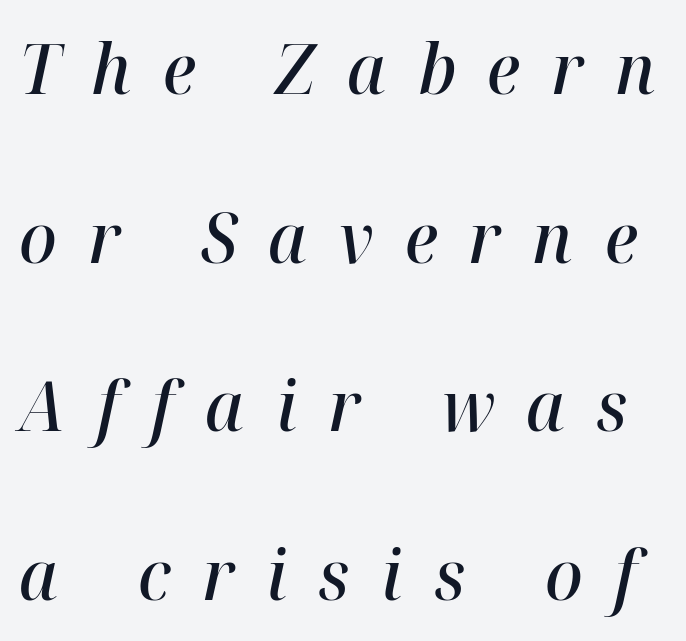
The image shows 70 px semibold type, italic (leaning right); set loose line spacing (2.41x), unusually wide letter spacing (+0.45 em), not underlined; high stroke contrast and a medium x-height.
